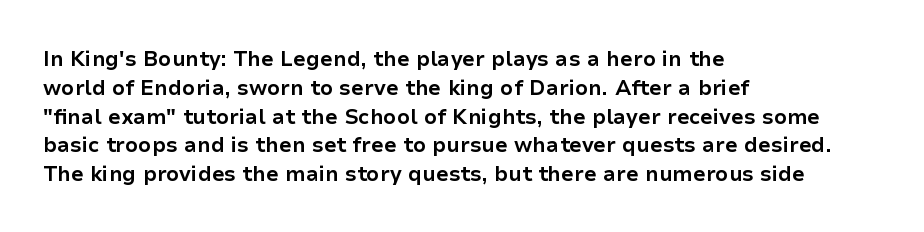
The image shows 21 px bold type, upright; set left-aligned, normal line spacing (1.37x), normal letter spacing, not underlined.
